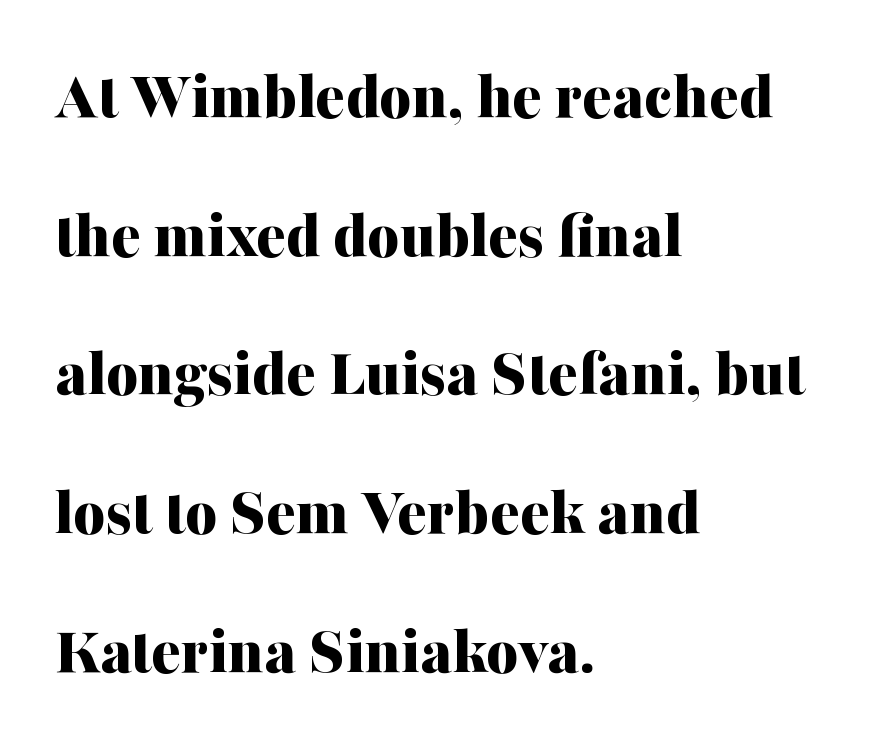
The font is running at its bold setting. The gaps between neighbouring characters are ordinary and unremarkable. The type family on display is of the serif kind. Unmarked baselines from the first word to the last. It's the straight-up-and-down kind of type.
